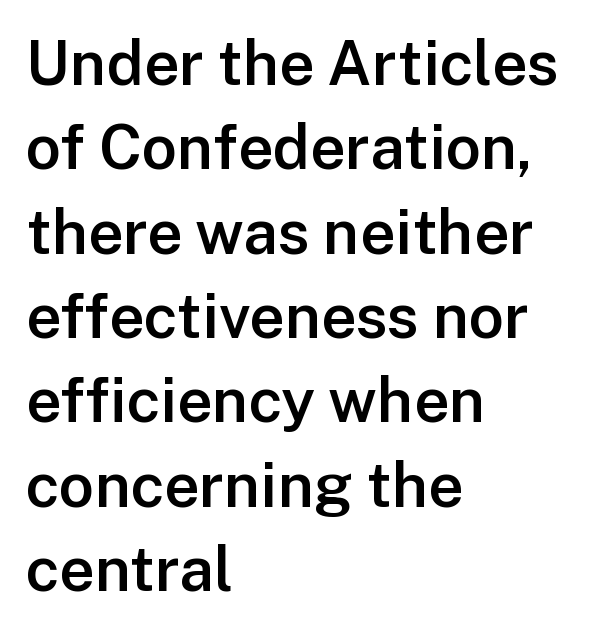
Q: Is the text bold? A: Semi-bold.
Q: Is the text italic (slanted)? A: No, it is upright.
Q: Is the typeface a serif or a sans-serif typeface? A: Sans-serif.
Q: Is the text underlined? A: No.
Q: How is the paragraph aligned? A: Left-aligned.
Q: Is the spacing between letters normal or unusually wide? A: Normal.
Q: Is the spacing between lines tight, normal or loose? A: Normal.
Q: Width (condensed, normal, or wide)? A: Normal.
Q: Stroke contrast? A: Low.
Q: x-height? A: Medium.
Q: Monospaced? A: No.
